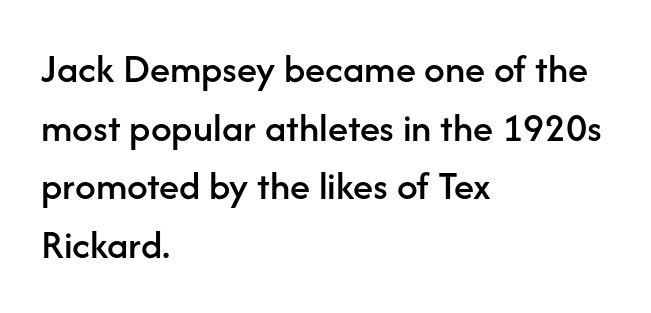
{"serif": "no", "italic": "no", "width": "normal", "stroke_contrast": "low", "x_height": "medium", "monospaced": "no", "underline": "no", "align": "left", "line_spacing": "normal", "line_spacing_ratio": 1.43, "letter_spacing": "normal", "letter_spacing_em": 0.0, "glyph_px": 41}
